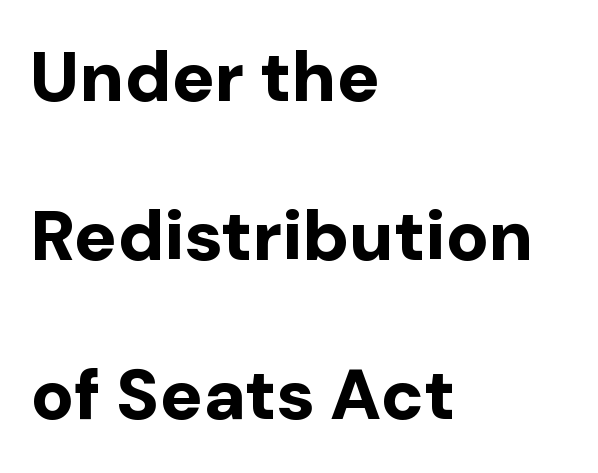
{"serif": "no", "italic": "no", "bold": "yes", "weight": "bold", "width": "normal", "stroke_contrast": "low", "x_height": "medium", "monospaced": "no", "underline": "no", "align": "left", "line_spacing": "loose", "line_spacing_ratio": 2.24, "letter_spacing": "normal", "letter_spacing_em": 0.0, "glyph_px": 71}
